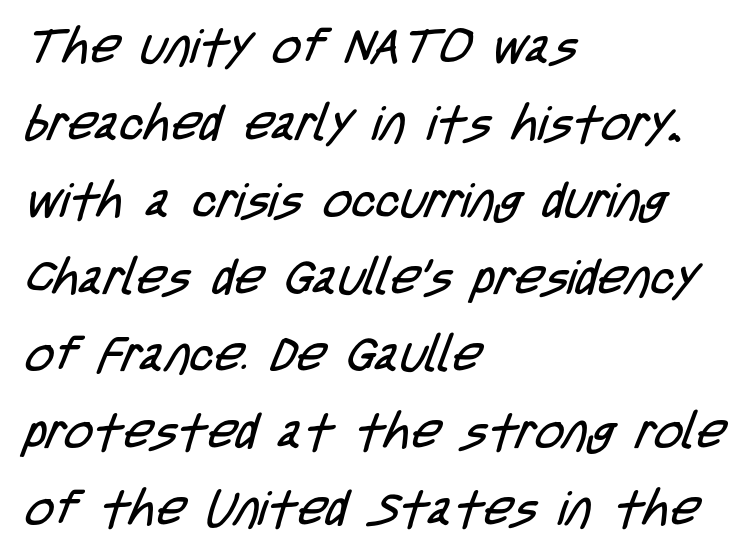
{"serif": "no", "bold": "no", "weight": "regular", "width": "condensed", "stroke_contrast": "low", "x_height": "large", "monospaced": "no", "underline": "no", "align": "left", "line_spacing": "normal", "line_spacing_ratio": 1.57, "letter_spacing": "normal", "letter_spacing_em": 0.0, "glyph_px": 49}
